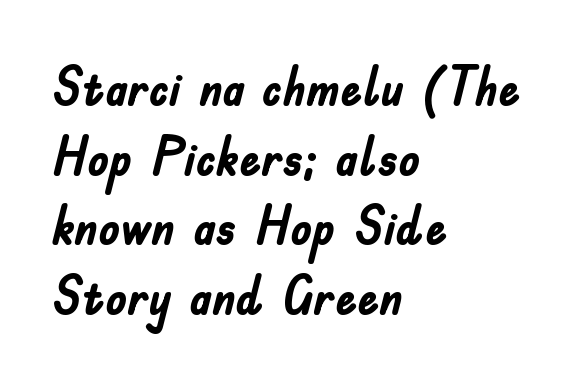
The image shows 54 px semibold, condensed sans-serif type; set left-aligned, normal line spacing (1.29x), normal letter spacing, not underlined; low stroke contrast and a small x-height.
